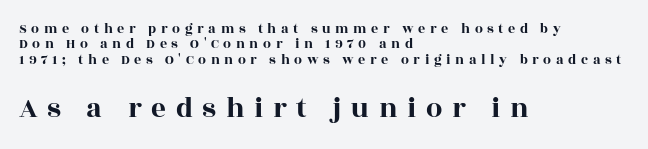
{"serif": "yes", "italic": "no", "width": "wide", "x_height": "large", "monospaced": "no", "underline": "no", "align": "left", "line_spacing": "tight", "line_spacing_ratio": 1.09, "letter_spacing": "wide", "letter_spacing_em": 0.33, "larger_block": "second", "size_ratio": 2.07, "glyph_px": 29}
